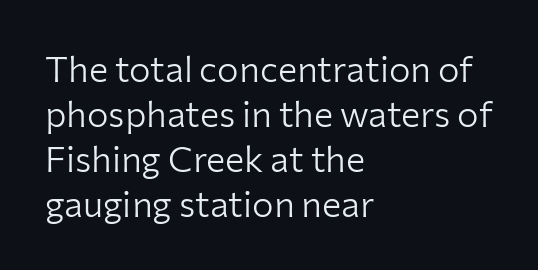
The image shows 36 px light sans-serif type, upright; set left-aligned, normal line spacing (1.25x), normal letter spacing, not underlined; low stroke contrast and a medium x-height.
